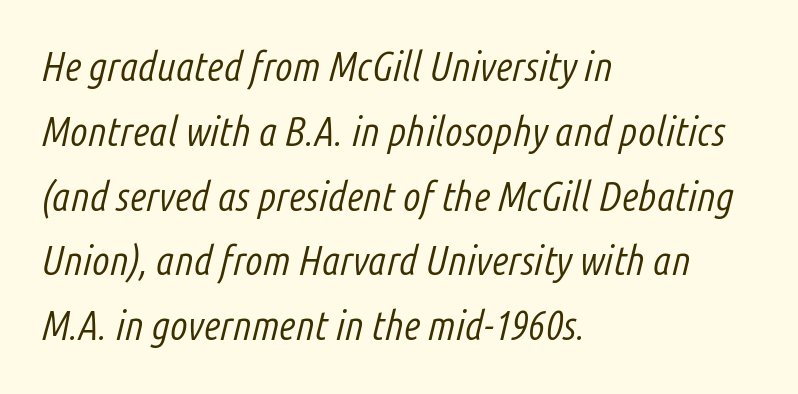
Q: Is the text bold? A: No.
Q: Is the text italic (slanted)? A: Yes, it leans right by about 14 degrees.
Q: Is the text underlined? A: No.
Q: How is the paragraph aligned? A: Left-aligned.
Q: Is the spacing between letters normal or unusually wide? A: Normal.
Q: Is the spacing between lines tight, normal or loose? A: Normal.
Q: Width (condensed, normal, or wide)? A: Condensed.
Q: Stroke contrast? A: Low.
Q: x-height? A: Medium.
Q: Monospaced? A: No.
